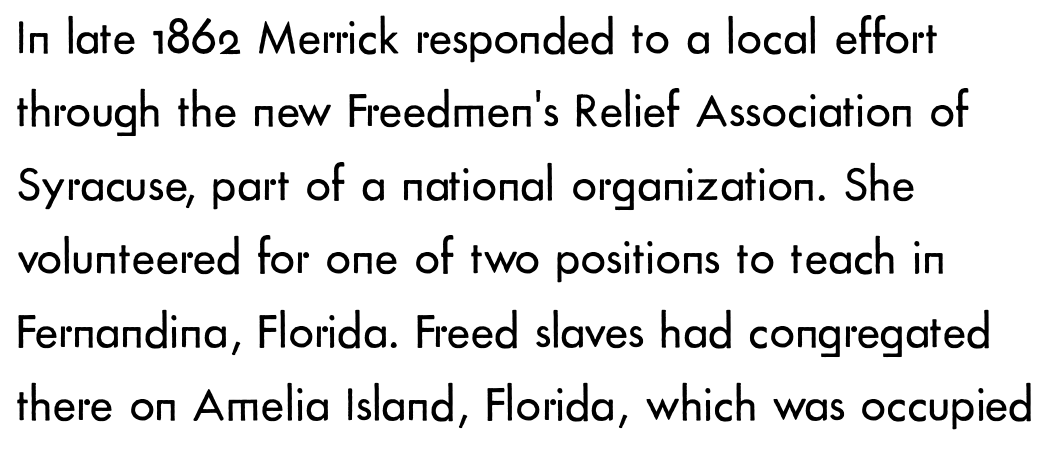
Q: Is the text bold? A: No.
Q: Is the text italic (slanted)? A: No, it is upright.
Q: Is the typeface a serif or a sans-serif typeface? A: Sans-serif.
Q: Is the text underlined? A: No.
Q: How is the paragraph aligned? A: Left-aligned.
Q: Is the spacing between letters normal or unusually wide? A: Normal.
Q: Is the spacing between lines tight, normal or loose? A: Normal.
Q: Width (condensed, normal, or wide)? A: Normal.
Q: Stroke contrast? A: Low.
Q: x-height? A: Small.
Q: Monospaced? A: No.
